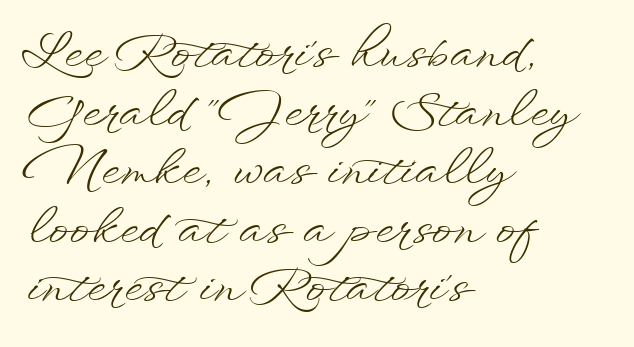
The image shows 48 px light, wide type; set left-aligned, line spacing 1.22x, normal letter spacing, not underlined; low stroke contrast and a small x-height.
